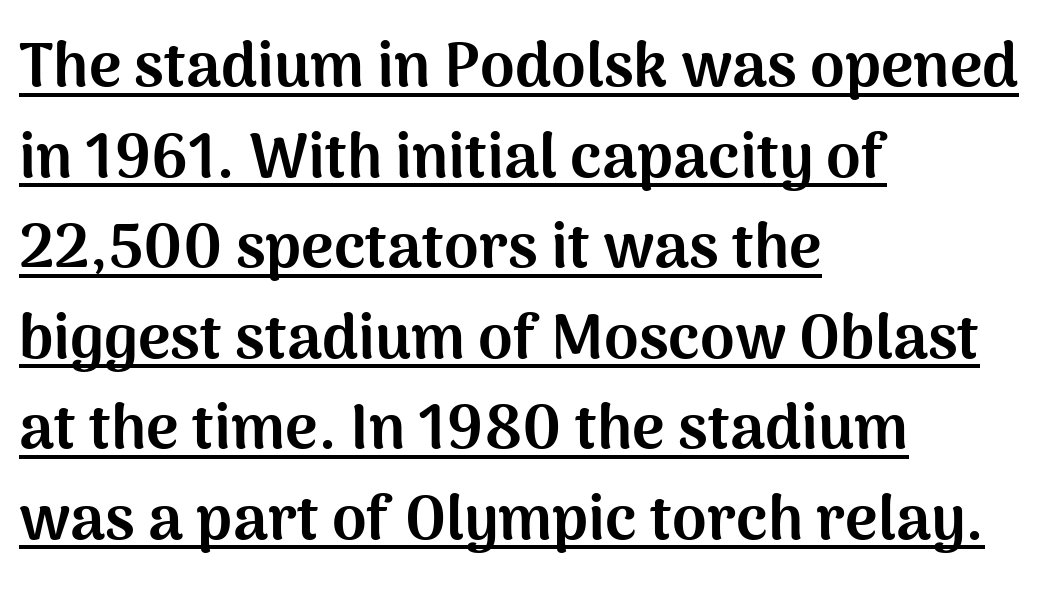
{"serif": "no", "italic": "no", "bold": "yes", "weight": "bold", "width": "normal", "stroke_contrast": "medium", "x_height": "medium", "monospaced": "no", "underline": "yes", "align": "left", "line_spacing": "normal", "line_spacing_ratio": 1.46, "letter_spacing": "normal", "letter_spacing_em": 0.0, "glyph_px": 62}
